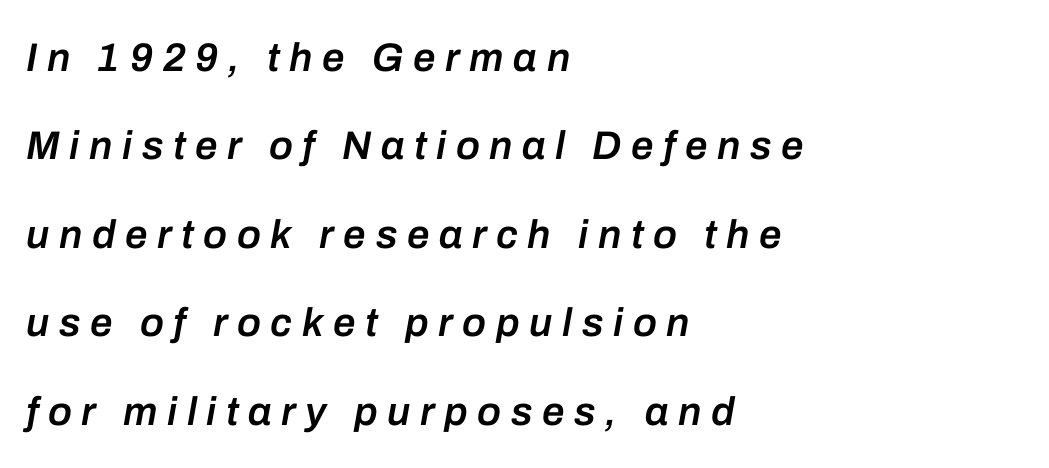
Q: Is the text bold? A: Semi-bold.
Q: Is the text italic (slanted)? A: Yes, it leans right by about 10 degrees.
Q: Is the text underlined? A: No.
Q: How is the paragraph aligned? A: Left-aligned.
Q: Is the spacing between letters normal or unusually wide? A: Unusually wide.
Q: Is the spacing between lines tight, normal or loose? A: Loose.
Q: Width (condensed, normal, or wide)? A: Normal.
Q: Stroke contrast? A: Low.
Q: x-height? A: Medium.
Q: Monospaced? A: No.
